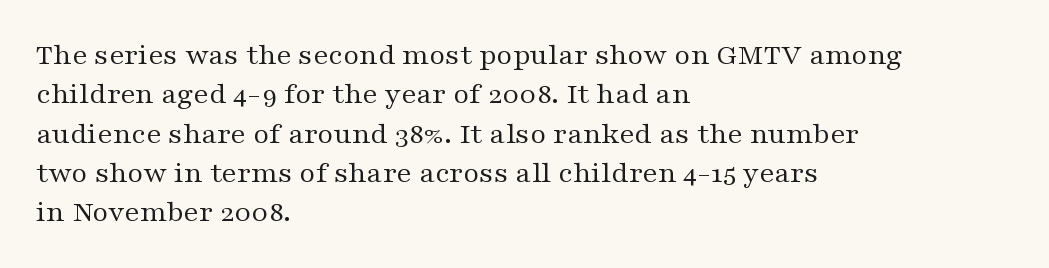
Q: Is the text bold? A: No.
Q: Is the text italic (slanted)? A: No, it is upright.
Q: Is the typeface a serif or a sans-serif typeface? A: Serif.
Q: Is the text underlined? A: No.
Q: How is the paragraph aligned? A: Left-aligned.
Q: Is the spacing between letters normal or unusually wide? A: Normal.
Q: Is the spacing between lines tight, normal or loose? A: Normal.
Q: Width (condensed, normal, or wide)? A: Wide.
Q: Stroke contrast? A: Medium.
Q: x-height? A: Medium.
Q: Monospaced? A: No.
